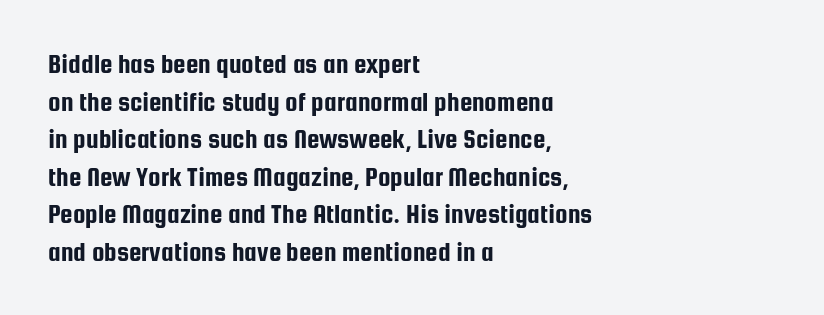
Q: Is the text italic (slanted)? A: No, it is upright.
Q: Is the typeface a serif or a sans-serif typeface? A: Sans-serif.
Q: Is the text underlined? A: No.
Q: How is the paragraph aligned? A: Left-aligned.
Q: Is the spacing between letters normal or unusually wide? A: Normal.
Q: Is the spacing between lines tight, normal or loose? A: Normal.
Q: Width (condensed, normal, or wide)? A: Condensed.
Q: Stroke contrast? A: Low.
Q: x-height? A: Medium.
Q: Monospaced? A: No.
